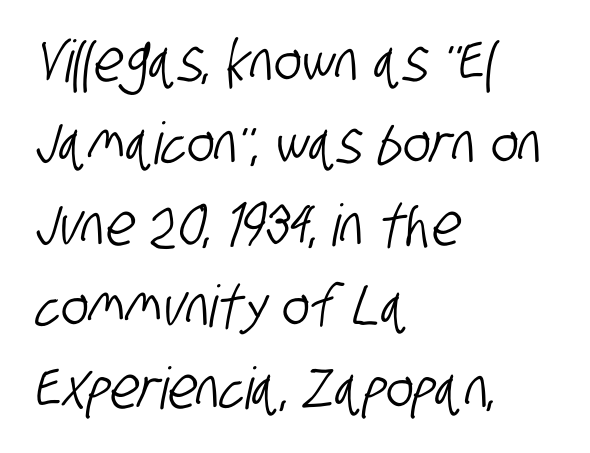
Q: Is the typeface a serif or a sans-serif typeface? A: Sans-serif.
Q: Is the text underlined? A: No.
Q: How is the paragraph aligned? A: Left-aligned.
Q: Is the spacing between letters normal or unusually wide? A: Normal.
Q: Is the spacing between lines tight, normal or loose? A: Normal.
Q: Width (condensed, normal, or wide)? A: Condensed.
Q: Stroke contrast? A: Low.
Q: x-height? A: Large.
Q: Monospaced? A: No.
